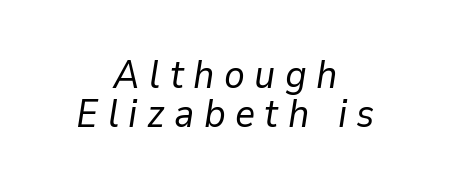
{"italic": "yes", "lean": "right", "slant_degrees": 9, "bold": "no", "weight": "regular", "width": "normal", "stroke_contrast": "low", "x_height": "medium", "monospaced": "no", "underline": "no", "align": "center", "line_spacing": "tight", "line_spacing_ratio": 1.0, "letter_spacing": "wide", "letter_spacing_em": 0.24, "glyph_px": 39}
